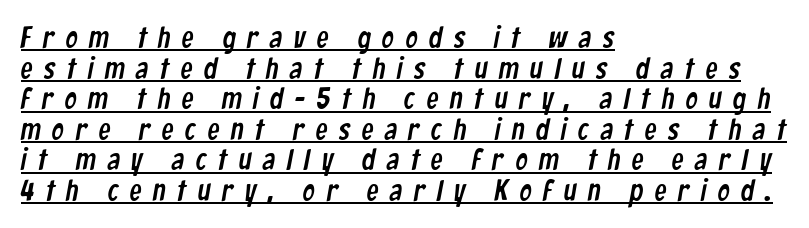
Q: Is the typeface a serif or a sans-serif typeface? A: Sans-serif.
Q: Is the text underlined? A: Yes.
Q: How is the paragraph aligned? A: Left-aligned.
Q: Is the spacing between letters normal or unusually wide? A: Unusually wide.
Q: Is the spacing between lines tight, normal or loose? A: Tight.
Q: Width (condensed, normal, or wide)? A: Condensed.
Q: Stroke contrast? A: Low.
Q: x-height? A: Medium.
Q: Monospaced? A: No.
